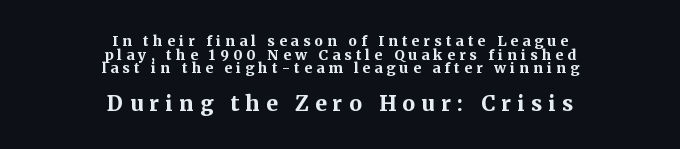
{"italic": "no", "bold": "yes", "underline": "no", "align": "center", "line_spacing": "tight", "line_spacing_ratio": 0.98, "letter_spacing": "wide", "letter_spacing_em": 0.3, "larger_block": "second", "size_ratio": 1.5, "glyph_px": 21}
